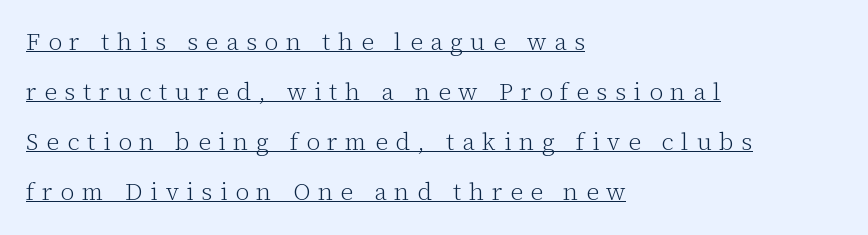
{"italic": "no", "bold": "no", "underline": "yes", "align": "left", "line_spacing": "loose", "line_spacing_ratio": 2.09, "letter_spacing": "wide", "letter_spacing_em": 0.32, "glyph_px": 24}
